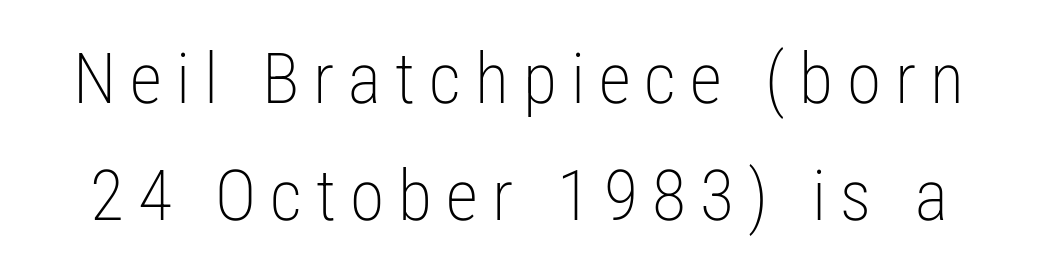
Q: Is the text bold? A: No.
Q: Is the text italic (slanted)? A: No, it is upright.
Q: Is the typeface a serif or a sans-serif typeface? A: Sans-serif.
Q: Is the text underlined? A: No.
Q: Is the spacing between letters normal or unusually wide? A: Unusually wide.
Q: Is the spacing between lines tight, normal or loose? A: Normal.
Q: Width (condensed, normal, or wide)? A: Condensed.
Q: Stroke contrast? A: Low.
Q: x-height? A: Medium.
Q: Monospaced? A: No.
